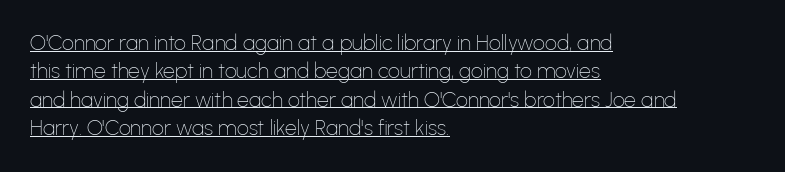
These lines keep a tight, regular rhythm from letter to letter. The lettering stays uniformly vertical, giving the passage a roman look. Successive baselines arrive at the customary interval. These glyphs show unthickened strokes, regular width or finer. Compared with undecorated copy, this sample adds a rule below the words.
